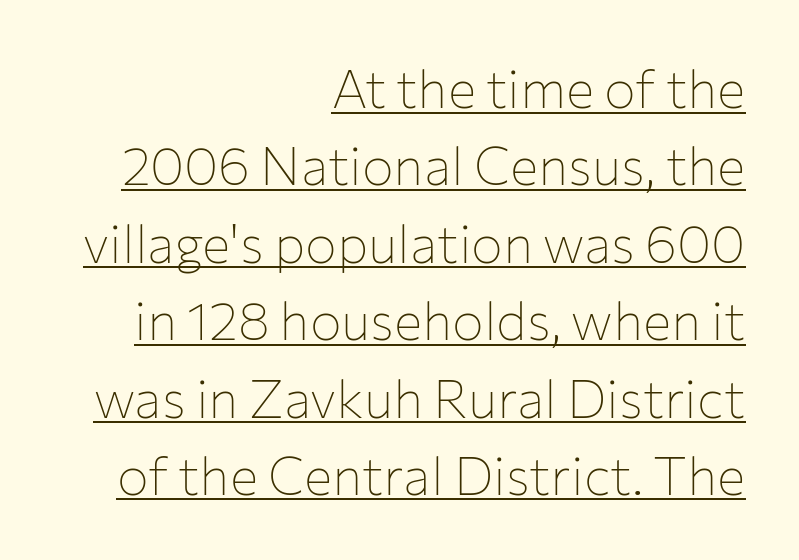
I'd call this a sans setting — the letters go barefoot. Each line of the rendering has a horizontal stroke beneath the glyphs. Spacing between characters is what you'd get straight out of the box. This is not heavy type; no bold has been used. Posture: upright roman.
